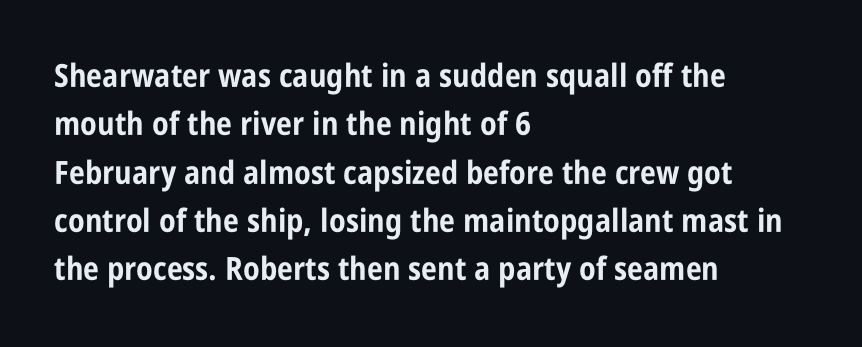
Q: Is the text bold? A: Yes.
Q: Is the text italic (slanted)? A: No, it is upright.
Q: Is the typeface a serif or a sans-serif typeface? A: Sans-serif.
Q: Is the text underlined? A: No.
Q: How is the paragraph aligned? A: Left-aligned.
Q: Is the spacing between letters normal or unusually wide? A: Normal.
Q: Is the spacing between lines tight, normal or loose? A: Normal.
Q: Width (condensed, normal, or wide)? A: Condensed.
Q: Stroke contrast? A: Low.
Q: x-height? A: Large.
Q: Monospaced? A: No.
